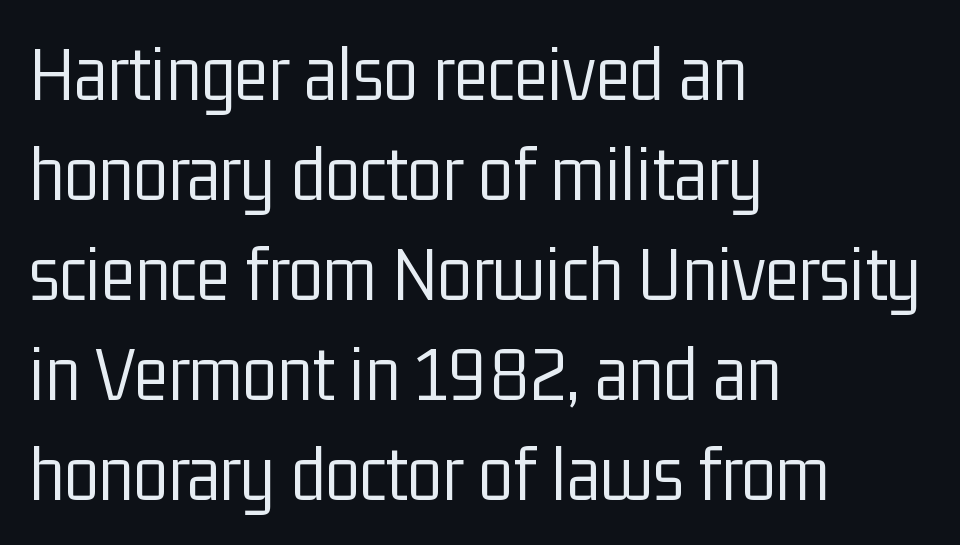
The image shows 80 px light, condensed sans-serif type, upright; set left-aligned, normal line spacing (1.25x), normal letter spacing, not underlined; low stroke contrast and a medium x-height.
